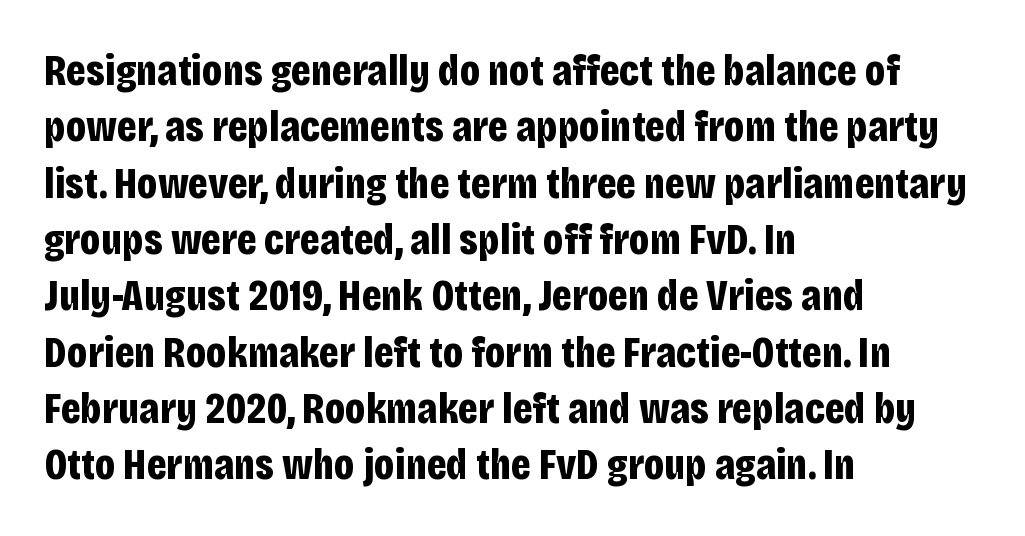
Q: Is the text bold? A: Yes.
Q: Is the text italic (slanted)? A: No, it is upright.
Q: Is the typeface a serif or a sans-serif typeface? A: Sans-serif.
Q: Is the text underlined? A: No.
Q: How is the paragraph aligned? A: Left-aligned.
Q: Is the spacing between letters normal or unusually wide? A: Normal.
Q: Is the spacing between lines tight, normal or loose? A: Normal.
Q: Width (condensed, normal, or wide)? A: Condensed.
Q: Stroke contrast? A: Low.
Q: x-height? A: Large.
Q: Monospaced? A: No.
